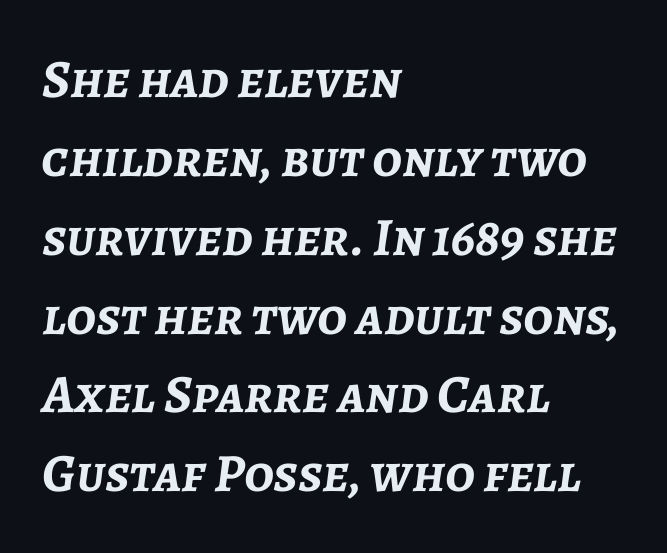
Q: Is the text bold? A: Yes.
Q: Is the text italic (slanted)? A: Yes, it leans right by about 7 degrees.
Q: Is the text underlined? A: No.
Q: How is the paragraph aligned? A: Left-aligned.
Q: Is the spacing between letters normal or unusually wide? A: Normal.
Q: Is the spacing between lines tight, normal or loose? A: Normal.
Q: Width (condensed, normal, or wide)? A: Normal.
Q: Stroke contrast? A: Low.
Q: x-height? A: Medium.
Q: Monospaced? A: No.
